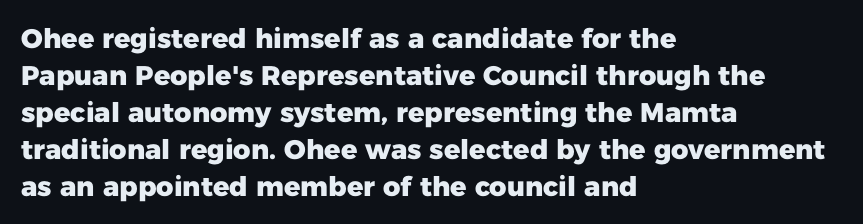
{"italic": "no", "bold": "yes", "underline": "no", "align": "left", "line_spacing": "normal", "line_spacing_ratio": 1.37, "letter_spacing": "normal", "letter_spacing_em": 0.0, "glyph_px": 27}
